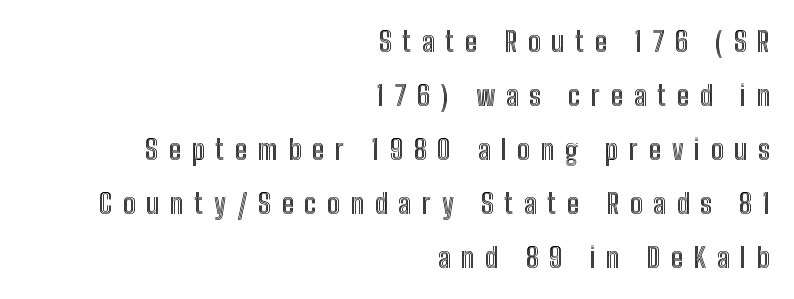
The image shows 28 px condensed type, upright; set right-aligned, loose line spacing (1.93x), unusually wide letter spacing (+0.38 em), not underlined; a medium x-height.
